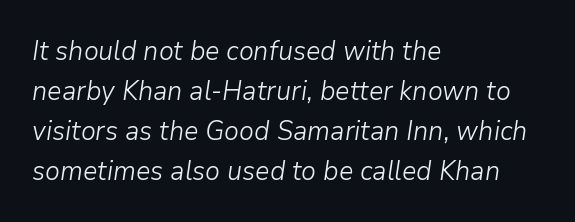
The passage shown has conventional tracking throughout. The ragged edge is on the right, which tells us the setting is flush left. A typesetter would mark this as italic. The lines sit at an ordinary, default distance from one another.
